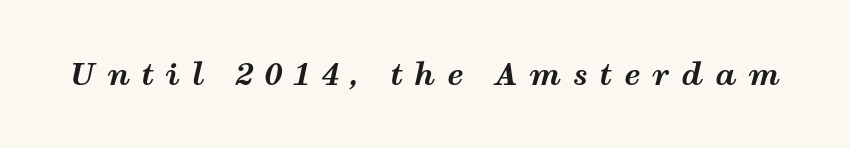
Clear beneath every line of the passage. Observe the wide spacing: letters keep a clear distance from each other. Yep, that's italic — everything's leaning. This sample has the flowing, uneven cadence of proportional lettering.
